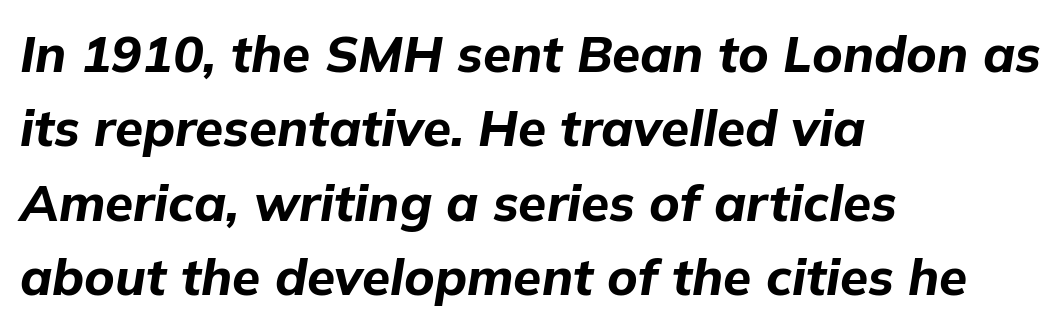
Every letter is thick-stroked: bold, no question. The space directly below the letters is spotless. Think of a printed novel: that variable character pitch is what you see here. Every row of glyphs begins at an identical x-position on the left. Caption: standard tracking, unaltered.
